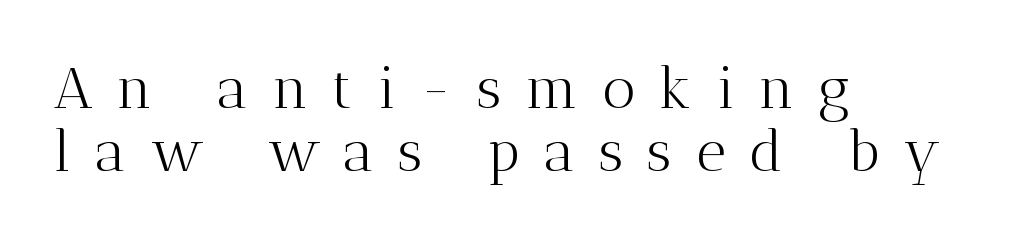
The image shows 58 px light serif type, upright; set left-aligned, tight line spacing (1.08x), unusually wide letter spacing (+0.41 em), not underlined; medium stroke contrast and a medium x-height.
